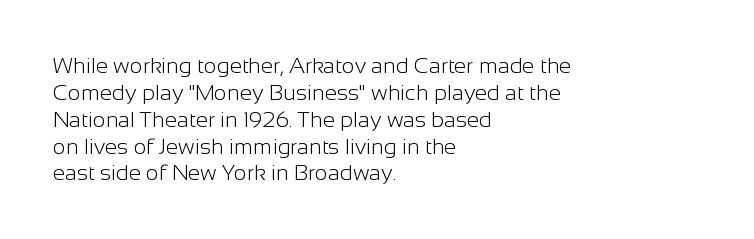
{"italic": "no", "bold": "no", "underline": "no", "align": "left", "line_spacing_ratio": 1.22, "letter_spacing": "normal", "letter_spacing_em": 0.0, "glyph_px": 22}
